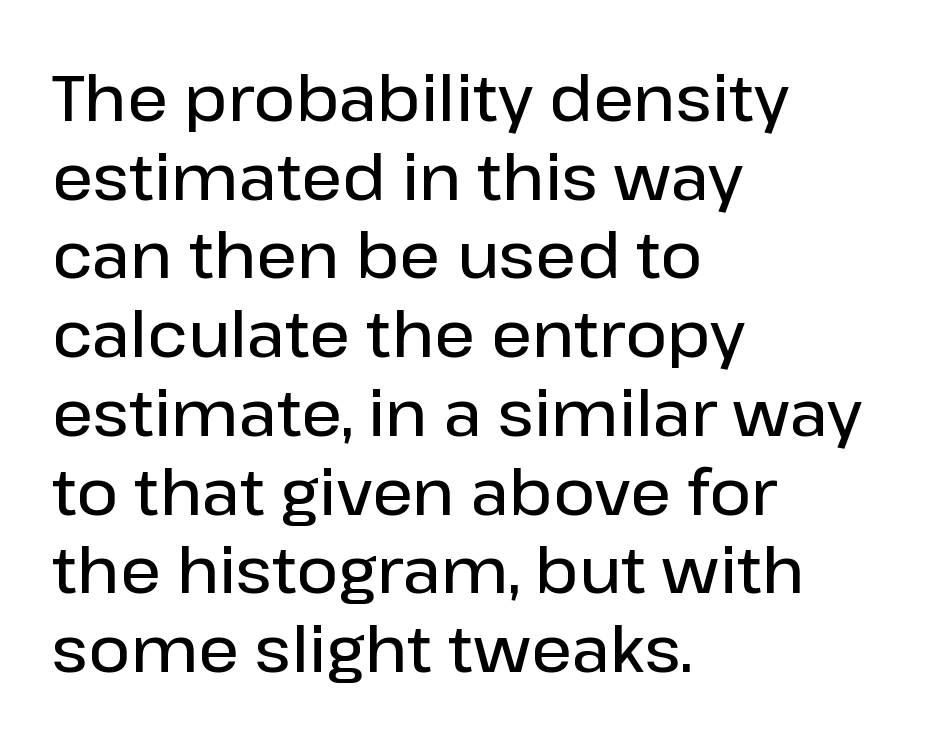
A typesetter would label this face a sans. Do the characters align in a grid? No, the font is proportional. Clear beneath every line of the passage. Every stem runs plumb, perpendicular to the baseline. Is the type bold? Partly — it's a semibold, heavier than regular but not fully bold.
